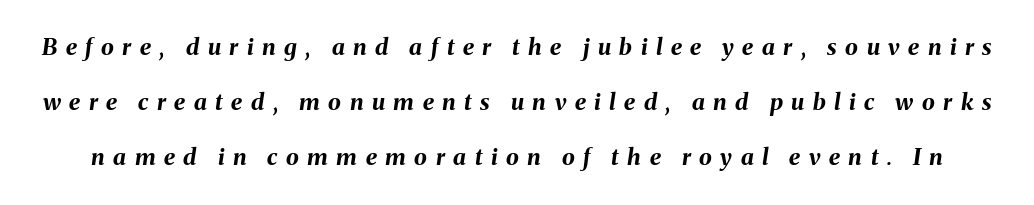
Q: Is the text bold? A: Yes.
Q: Is the text italic (slanted)? A: Yes, it leans right by about 8 degrees.
Q: Is the text underlined? A: No.
Q: Is the spacing between letters normal or unusually wide? A: Unusually wide.
Q: Is the spacing between lines tight, normal or loose? A: Loose.
